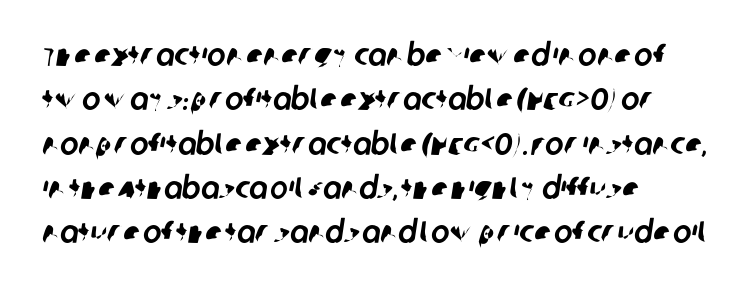
The image shows 31 px sans-serif type; set left-aligned, normal line spacing (1.43x), normal letter spacing, not underlined; low stroke contrast and a large x-height.
